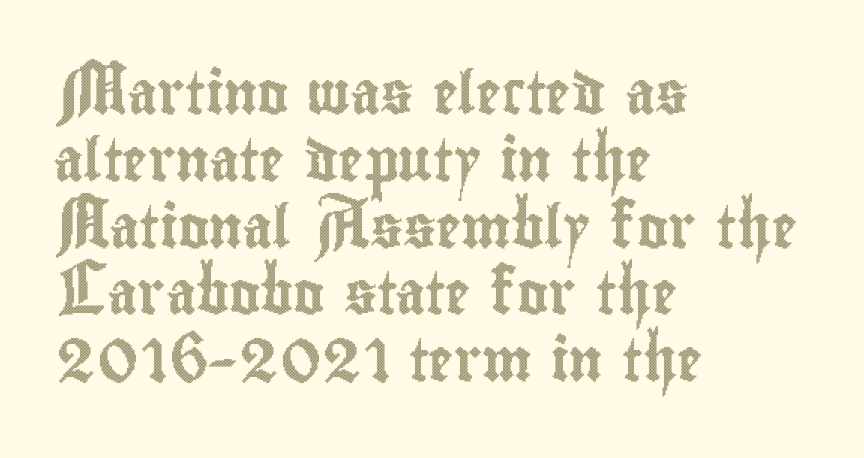
The image shows 42 px condensed type, upright; set left-aligned, normal line spacing (1.59x), normal letter spacing, not underlined; a small x-height.
